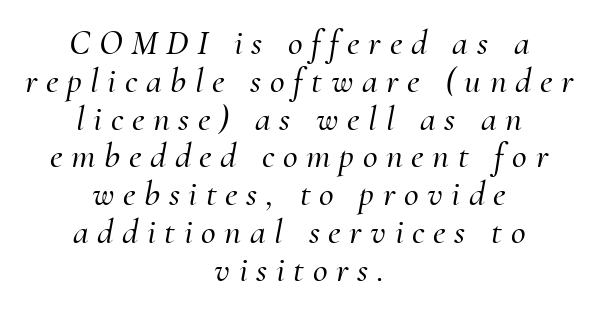
The image shows 36 px serif type, italic (leaning right); set centered, tight line spacing (1.05x), unusually wide letter spacing (+0.24 em), not underlined; medium stroke contrast and a small x-height.
